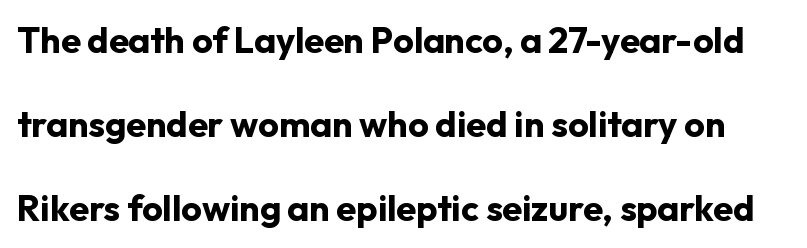
{"serif": "no", "italic": "no", "bold": "yes", "weight": "bold", "width": "normal", "stroke_contrast": "low", "x_height": "medium", "monospaced": "no", "underline": "no", "line_spacing": "loose", "line_spacing_ratio": 2.33, "letter_spacing": "normal", "letter_spacing_em": 0.0, "glyph_px": 36}
